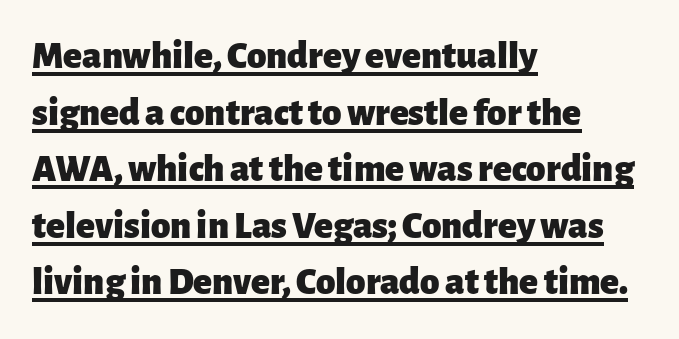
{"serif": "no", "italic": "no", "bold": "yes", "weight": "heavy", "width": "normal", "stroke_contrast": "low", "x_height": "medium", "monospaced": "no", "underline": "yes", "align": "left", "line_spacing": "normal", "line_spacing_ratio": 1.45, "letter_spacing": "normal", "letter_spacing_em": 0.0, "glyph_px": 39}
